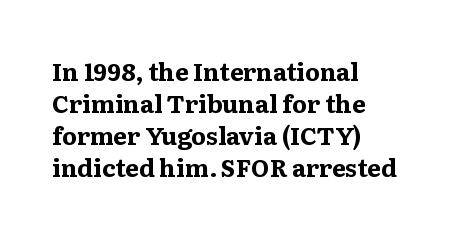
The image shows 24 px bold type, upright; set left-aligned, normal line spacing (1.34x), normal letter spacing, not underlined.
